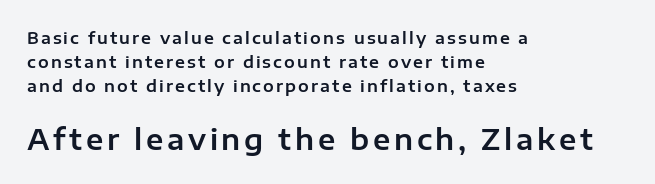
{"serif": "no", "italic": "no", "width": "normal", "stroke_contrast": "low", "x_height": "medium", "monospaced": "no", "underline": "no", "align": "left", "line_spacing": "normal", "line_spacing_ratio": 1.49, "larger_block": "second", "size_ratio": 1.75, "glyph_px": 28}
